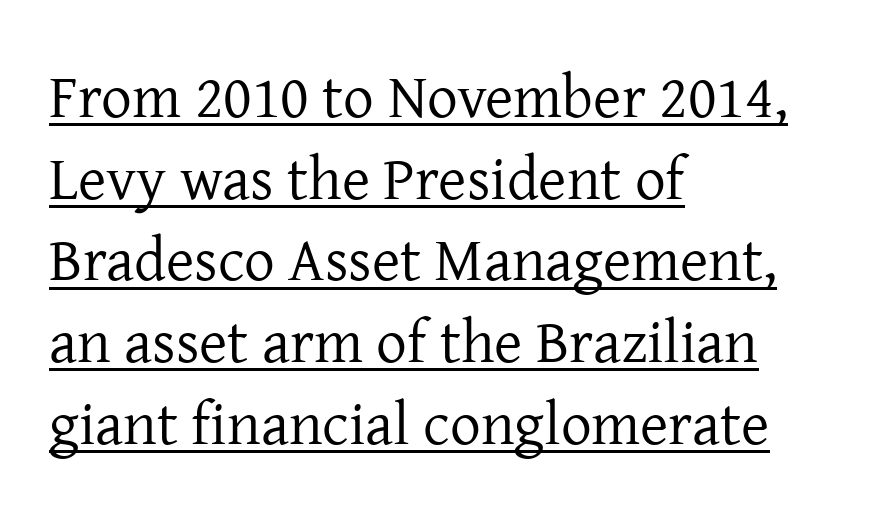
Stroke terminals: seriffed. Notice how the stems are strictly vertical — no italics here. Characters follow at the spacing the type designer built in. The lines are quadded left. Rows of type keep a routine distance in the vertical direction.
